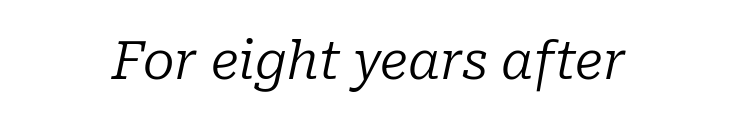
This is oblique type, the kind used for emphasis or titles. Looks like regular typesetting: each glyph gets only the width it needs. Observe the serifs anchoring each vertical stroke in this sample. The gaps between neighbouring characters are ordinary and unremarkable.
